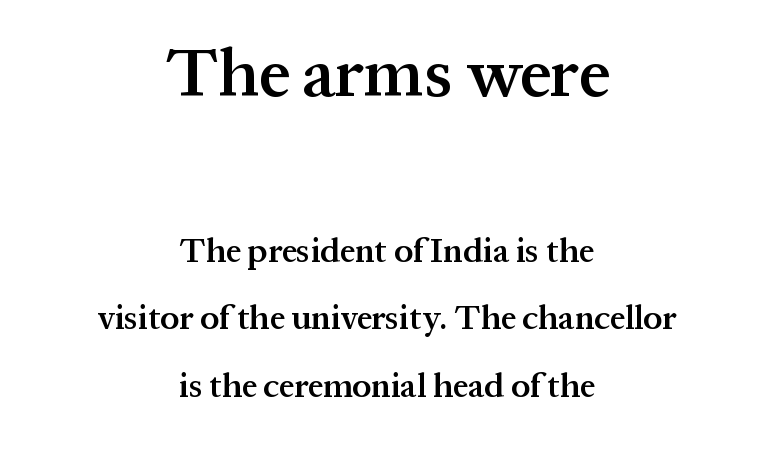
{"serif": "yes", "italic": "no", "bold": "semi", "weight": "semibold", "width": "normal", "stroke_contrast": "medium", "x_height": "medium", "monospaced": "no", "underline": "no", "align": "center", "line_spacing": "loose", "line_spacing_ratio": 1.99, "letter_spacing": "normal", "letter_spacing_em": 0.0, "larger_block": "first", "size_ratio": 2.03, "glyph_px": 69}
